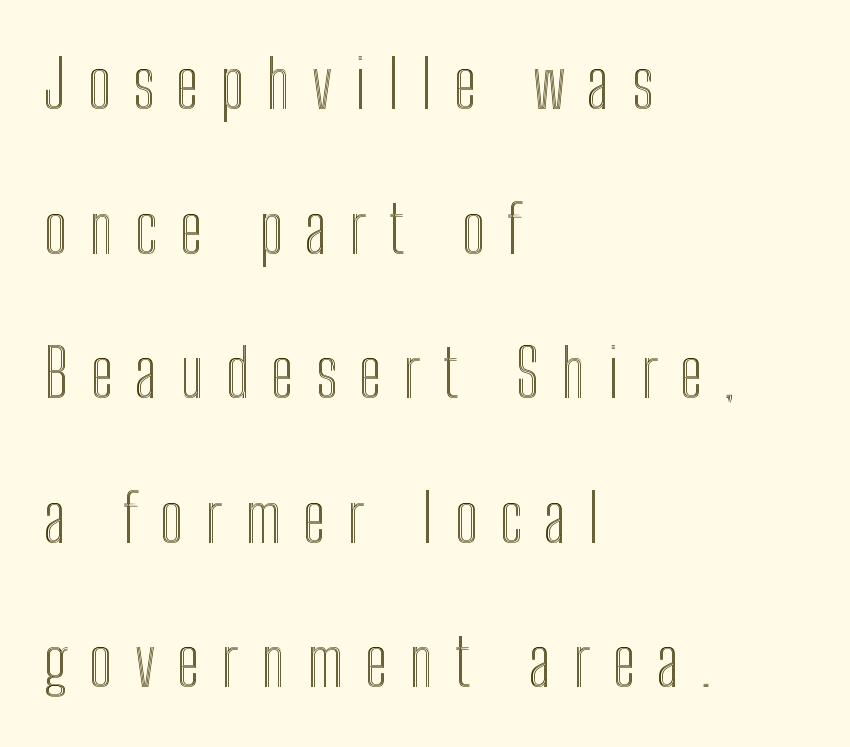
The image shows 66 px condensed type, upright; set left-aligned, loose line spacing (2.19x), unusually wide letter spacing (+0.33 em), not underlined; a medium x-height.
